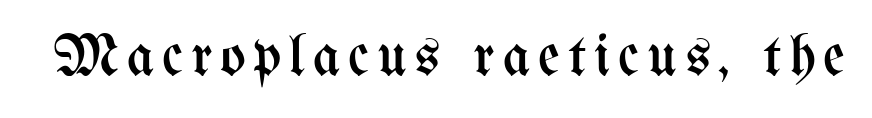
Do the characters align in a grid? No, the font is proportional. Underline: absent. Weight: regular or lighter. Posture: upright roman.
